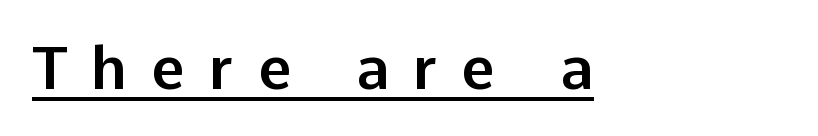
{"serif": "no", "italic": "no", "width": "normal", "stroke_contrast": "low", "x_height": "medium", "monospaced": "no", "underline": "yes", "align": "left", "letter_spacing": "wide", "letter_spacing_em": 0.41, "glyph_px": 59}
